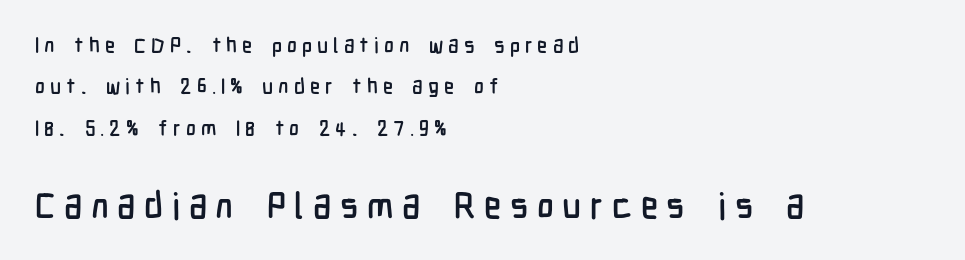
{"serif": "no", "italic": "no", "width": "condensed", "stroke_contrast": "low", "x_height": "medium", "monospaced": "no", "underline": "no", "align": "left", "line_spacing": "loose", "line_spacing_ratio": 1.97, "letter_spacing": "wide", "letter_spacing_em": 0.24, "larger_block": "second", "size_ratio": 1.71, "glyph_px": 36}
